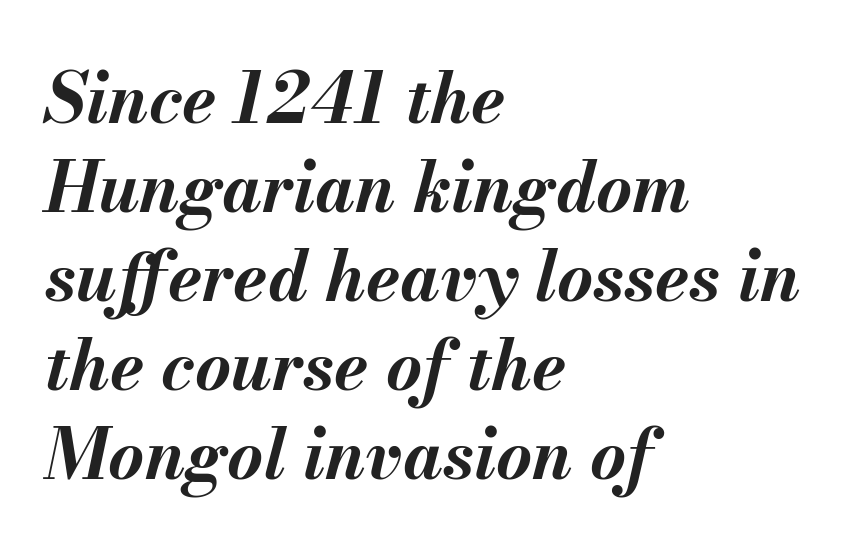
This sample uses an oblique cut, with every glyph tilted off the vertical. I'd describe the lettering as bold — thick and assertive. Underline: absent. Successive baselines arrive at the customary interval. These lines are set flush left with a ragged right edge.
